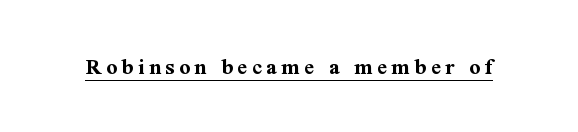
Q: Is the text bold? A: Yes.
Q: Is the text italic (slanted)? A: No, it is upright.
Q: Is the text underlined? A: Yes.
